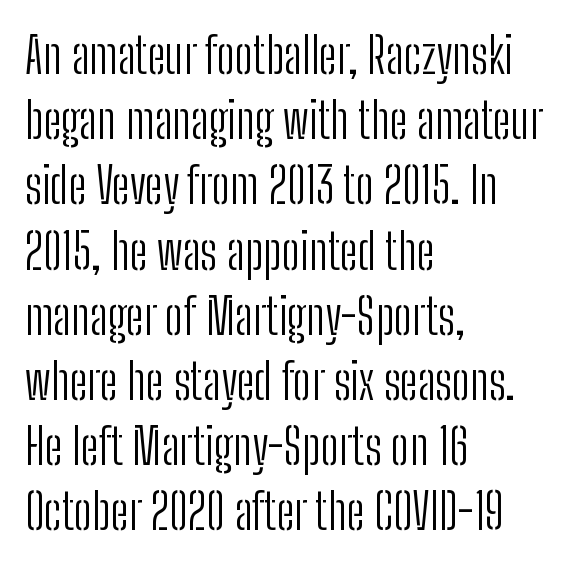
Has an underline been added? It has not. Compared with a centered layout, this one pins lines to the left instead. Stems here are at most as thick as an everyday book face. Do the letters lean? They stand straight. The leading is moderate, giving the passage an even texture. These lines keep a tight, regular rhythm from letter to letter.
